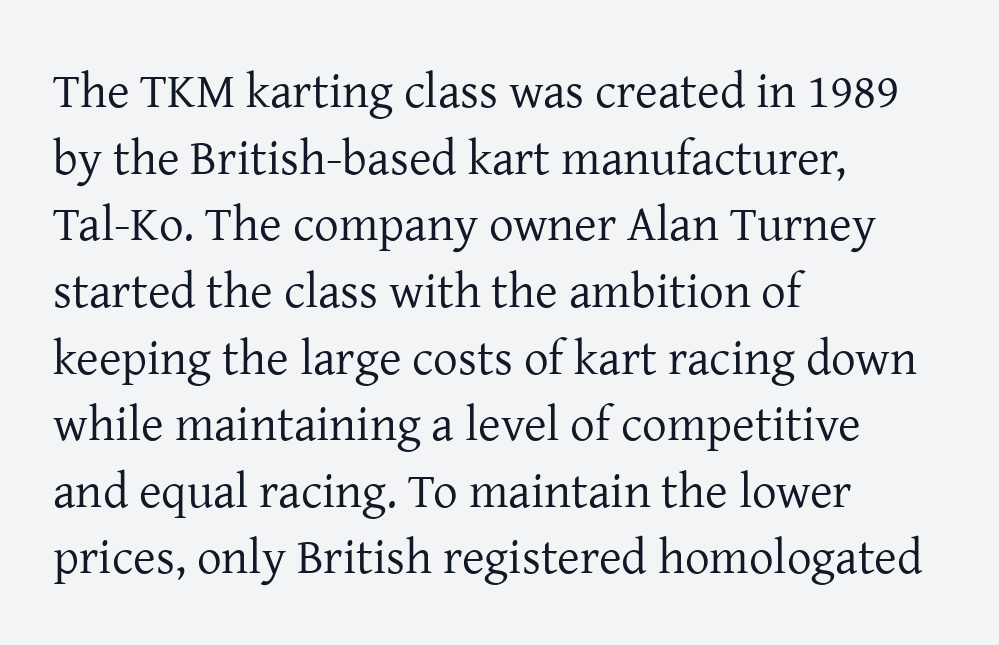
Visually the block forms a straight wall on the left and a jagged coastline on the right. Is the type heavy? It reads as light-to-regular instead. The words here are not underlined. Look at the tracking — it's just the regular setting, nothing added. Reading down the column, the eye jumps a familiar distance to each next line.
